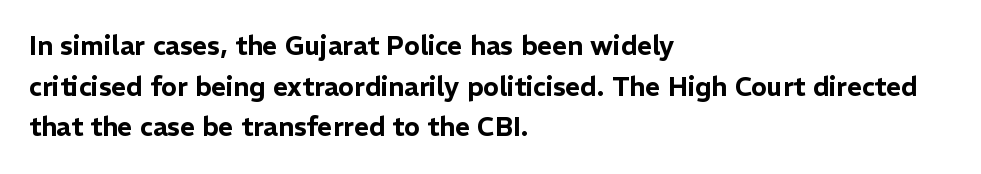
The image shows 26 px text type, upright; set left-aligned, normal line spacing (1.56x), normal letter spacing, not underlined.
